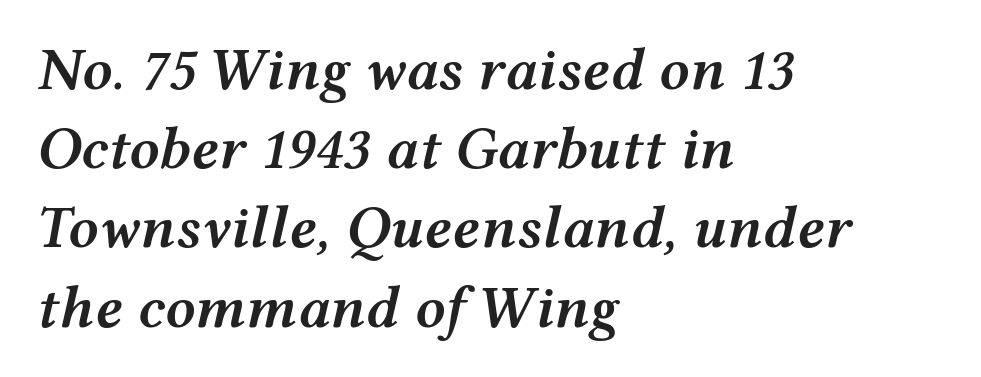
Q: Is the text bold? A: Semi-bold.
Q: Is the text italic (slanted)? A: Yes, it leans right by about 12 degrees.
Q: Is the text underlined? A: No.
Q: How is the paragraph aligned? A: Left-aligned.
Q: Is the spacing between letters normal or unusually wide? A: Normal.
Q: Is the spacing between lines tight, normal or loose? A: Normal.
Q: Width (condensed, normal, or wide)? A: Wide.
Q: Stroke contrast? A: Medium.
Q: x-height? A: Medium.
Q: Monospaced? A: No.
